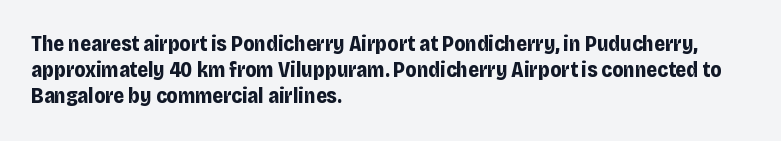
Q: Is the text bold? A: Yes.
Q: Is the text italic (slanted)? A: No, it is upright.
Q: Is the text underlined? A: No.
Q: How is the paragraph aligned? A: Left-aligned.
Q: Is the spacing between letters normal or unusually wide? A: Normal.
